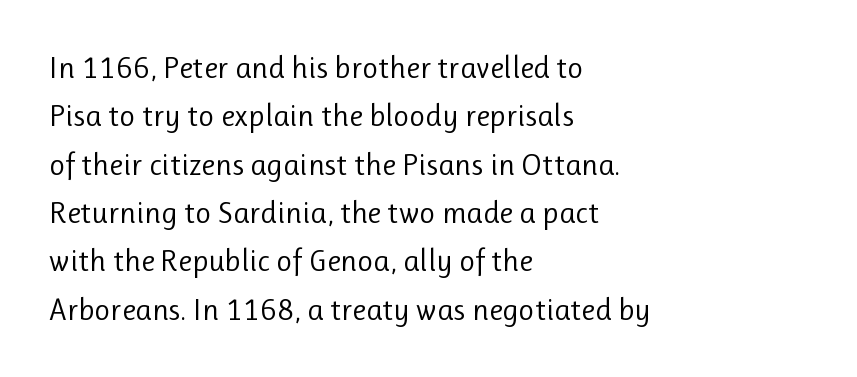
The image shows 31 px regular-weight sans-serif type, upright; set left-aligned, normal line spacing (1.56x), normal letter spacing, not underlined; low stroke contrast and a medium x-height.
